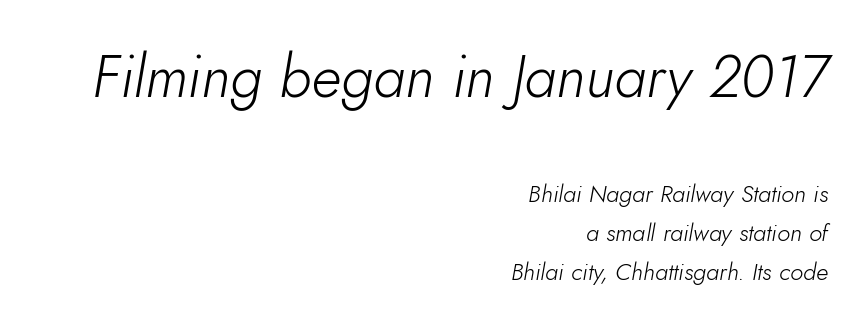
The image shows 59 px light type, italic (leaning right); set right-aligned, normal line spacing (1.62x), normal letter spacing, not underlined; the first (top) block is 2.46x larger; low stroke contrast and a small x-height.
